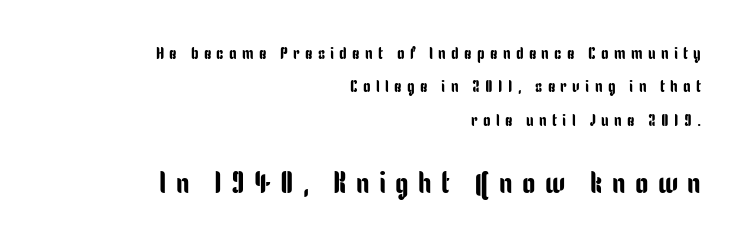
Q: Is the text italic (slanted)? A: No, it is upright.
Q: Is the typeface a serif or a sans-serif typeface? A: Sans-serif.
Q: Is the text underlined? A: No.
Q: How is the paragraph aligned? A: Right-aligned.
Q: Is the spacing between letters normal or unusually wide? A: Unusually wide.
Q: Is the spacing between lines tight, normal or loose? A: Loose.
Q: Which block of text is set in a larger size, the first (top) or the second (bottom)? A: The second (bottom) one.
Q: Width (condensed, normal, or wide)? A: Condensed.
Q: Stroke contrast? A: Low.
Q: x-height? A: Medium.
Q: Monospaced? A: No.
